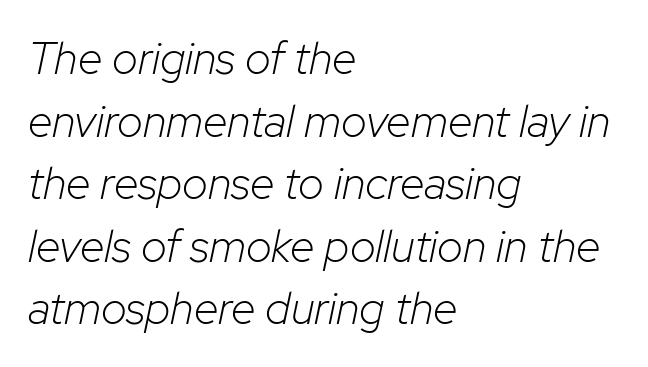
Q: Is the text bold? A: No.
Q: Is the text italic (slanted)? A: Yes, it leans right by about 12 degrees.
Q: Is the text underlined? A: No.
Q: How is the paragraph aligned? A: Left-aligned.
Q: Is the spacing between letters normal or unusually wide? A: Normal.
Q: Is the spacing between lines tight, normal or loose? A: Normal.
Q: Width (condensed, normal, or wide)? A: Normal.
Q: Stroke contrast? A: Low.
Q: x-height? A: Medium.
Q: Monospaced? A: No.
